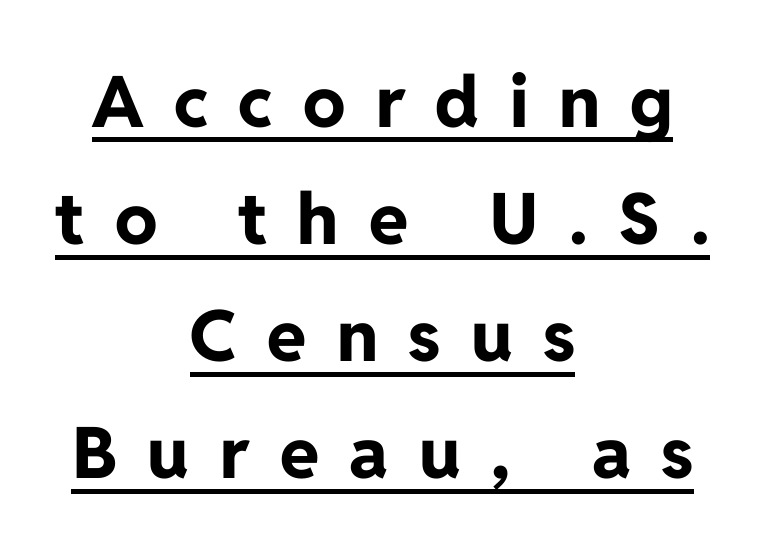
Q: Is the text bold? A: Yes.
Q: Is the text italic (slanted)? A: No, it is upright.
Q: Is the typeface a serif or a sans-serif typeface? A: Sans-serif.
Q: Is the text underlined? A: Yes.
Q: How is the paragraph aligned? A: Centered.
Q: Is the spacing between letters normal or unusually wide? A: Unusually wide.
Q: Is the spacing between lines tight, normal or loose? A: Normal.
Q: Width (condensed, normal, or wide)? A: Normal.
Q: Stroke contrast? A: Low.
Q: x-height? A: Medium.
Q: Monospaced? A: No.
